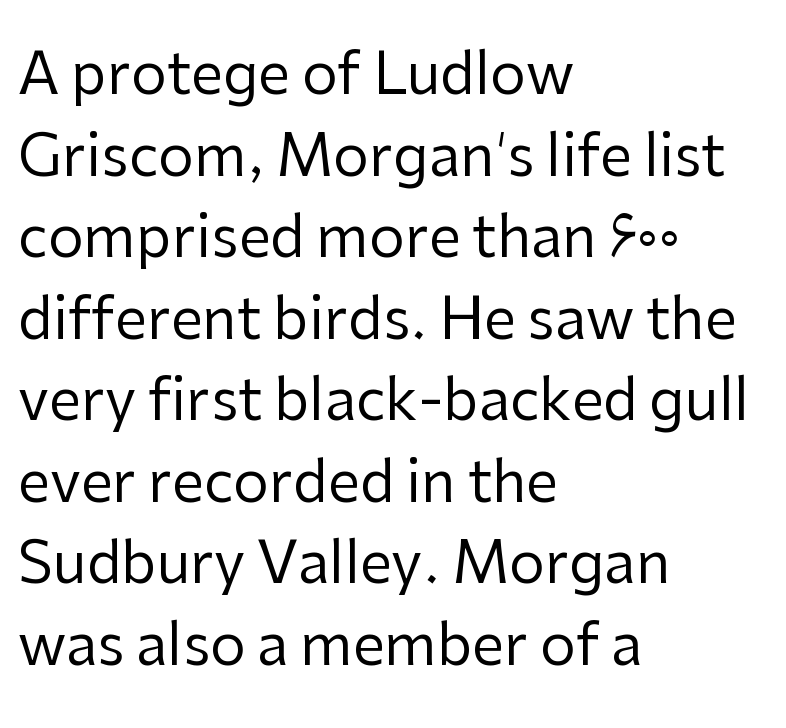
Q: Is the text bold? A: No.
Q: Is the text italic (slanted)? A: No, it is upright.
Q: Is the typeface a serif or a sans-serif typeface? A: Sans-serif.
Q: Is the text underlined? A: No.
Q: How is the paragraph aligned? A: Left-aligned.
Q: Is the spacing between letters normal or unusually wide? A: Normal.
Q: Is the spacing between lines tight, normal or loose? A: Normal.
Q: Width (condensed, normal, or wide)? A: Normal.
Q: Stroke contrast? A: Low.
Q: x-height? A: Medium.
Q: Monospaced? A: No.
